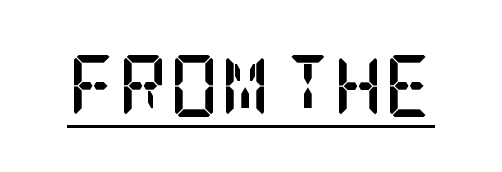
{"serif": "yes", "italic": "no", "bold": "yes", "weight": "semibold", "width": "condensed", "stroke_contrast": "low", "x_height": "large", "underline": "yes", "letter_spacing": "normal", "letter_spacing_em": 0.0, "glyph_px": 62}
